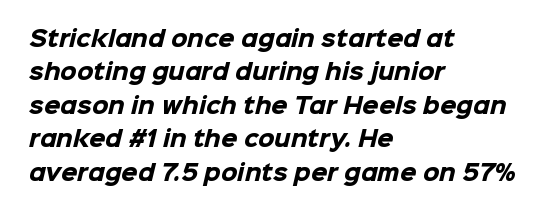
In terms of leading, this rendering sits right in the middle. Check the space under the baseline: it is left empty. What stands out about the letter spacing? Nothing — it is the standard amount. Alignment: flush left. Its strokes are broad and dark, the hallmark of bold type.
